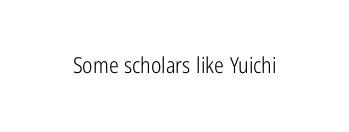
Q: Is the text bold? A: No.
Q: Is the text italic (slanted)? A: No, it is upright.
Q: Is the text underlined? A: No.
Q: Is the spacing between letters normal or unusually wide? A: Normal.
